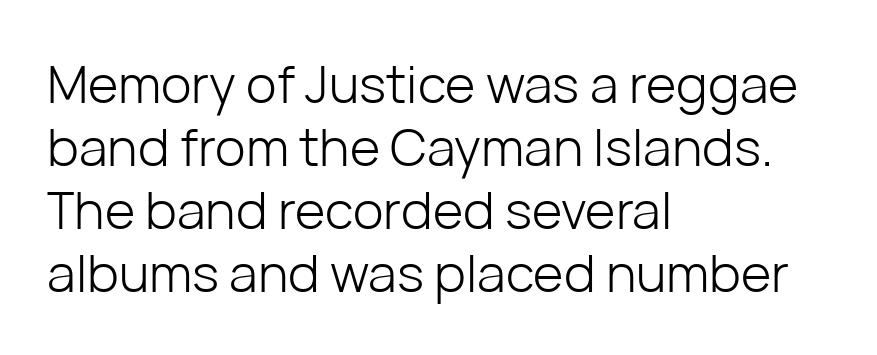
The ragged edge is on the right, which tells us the setting is flush left. The gap between lines stays unmarked. This sample uses plain, unmodified letter spacing. The rendering uses natural spacing where letterforms have individual widths.
